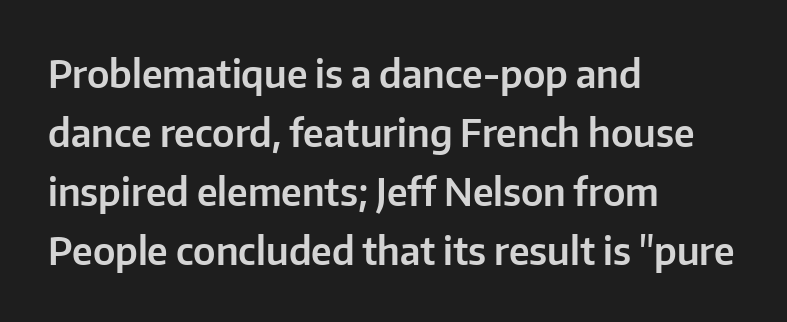
Posture: upright roman. Look at the tracking — it's just the regular setting, nothing added. A typesetter would call this leading conventional body-copy spacing. The passage shown is typed in a proportional face where columns would drift.
